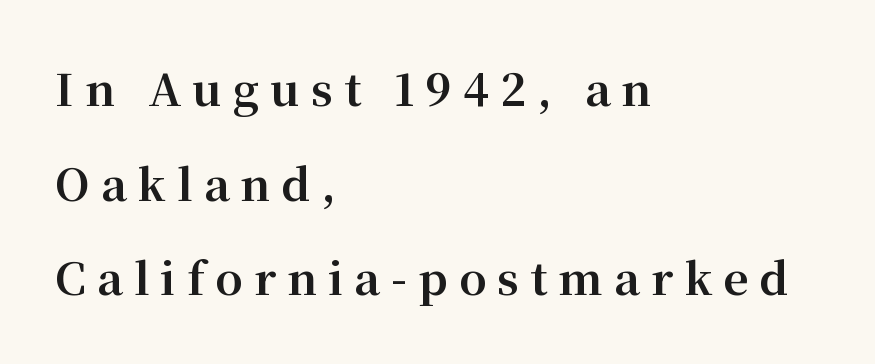
Q: Is the text bold? A: Yes.
Q: Is the text italic (slanted)? A: No, it is upright.
Q: Is the typeface a serif or a sans-serif typeface? A: Serif.
Q: Is the text underlined? A: No.
Q: How is the paragraph aligned? A: Left-aligned.
Q: Is the spacing between letters normal or unusually wide? A: Unusually wide.
Q: Is the spacing between lines tight, normal or loose? A: Loose.
Q: Width (condensed, normal, or wide)? A: Normal.
Q: Stroke contrast? A: Medium.
Q: x-height? A: Medium.
Q: Monospaced? A: No.
